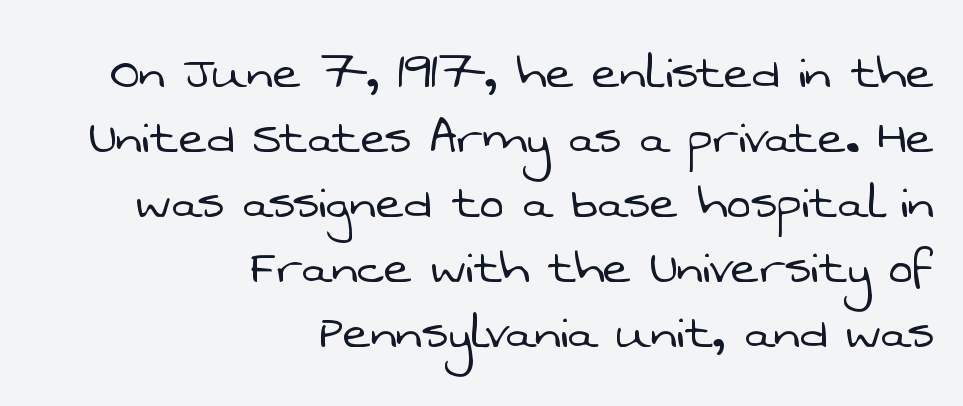
Tightly led — the rows are bunched. Grotesque or geometric, the face here clearly has no serifs. The area under the type is left untouched. The tracking reads as untouched default to a designer's eye. Looks like regular typesetting: each glyph gets only the width it needs. The weight would be labelled regular, book, light, or lighter still.
